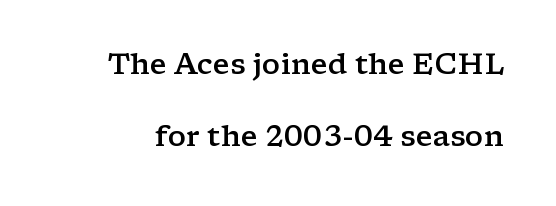
{"serif": "yes", "italic": "no", "bold": "semi", "weight": "semibold", "width": "wide", "stroke_contrast": "low", "x_height": "medium", "monospaced": "no", "underline": "no", "line_spacing": "loose", "line_spacing_ratio": 2.47, "letter_spacing": "normal", "letter_spacing_em": 0.0, "glyph_px": 29}
